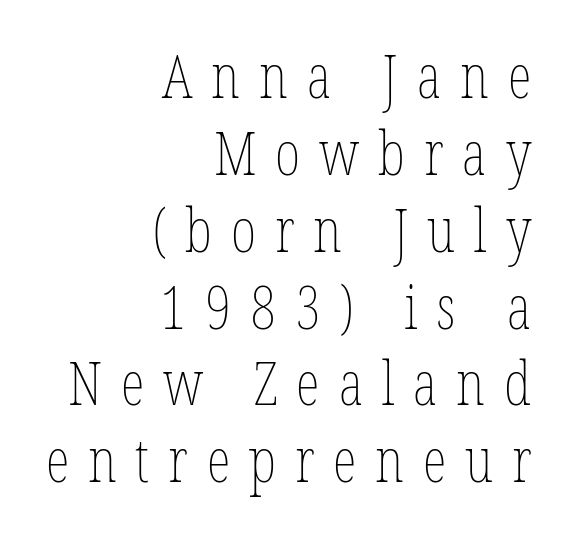
Q: Is the text bold? A: No.
Q: Is the text italic (slanted)? A: No, it is upright.
Q: Is the text underlined? A: No.
Q: How is the paragraph aligned? A: Right-aligned.
Q: Is the spacing between letters normal or unusually wide? A: Unusually wide.
Q: Is the spacing between lines tight, normal or loose? A: Normal.
Q: Width (condensed, normal, or wide)? A: Condensed.
Q: Stroke contrast? A: Low.
Q: x-height? A: Medium.
Q: Monospaced? A: No.
